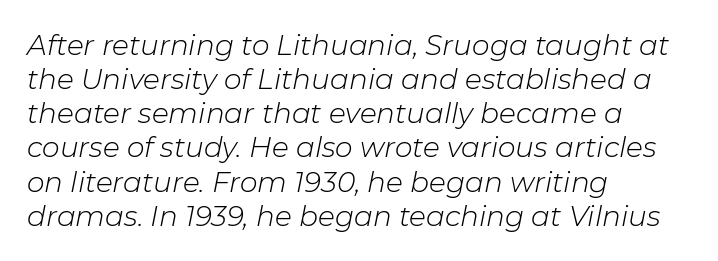
{"italic": "yes", "lean": "right", "slant_degrees": 11, "bold": "no", "weight": "light", "width": "normal", "stroke_contrast": "low", "x_height": "medium", "monospaced": "no", "underline": "no", "align": "left", "line_spacing_ratio": 1.22, "letter_spacing": "normal", "letter_spacing_em": 0.0, "glyph_px": 28}
